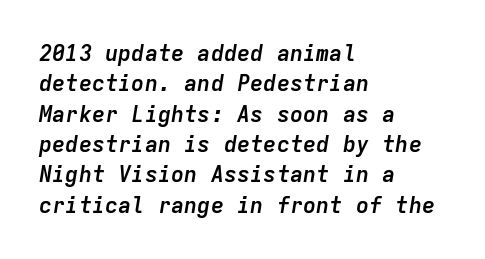
The image shows 22 px bold type, italic (leaning right); set left-aligned, normal line spacing (1.38x), normal letter spacing, not underlined.
